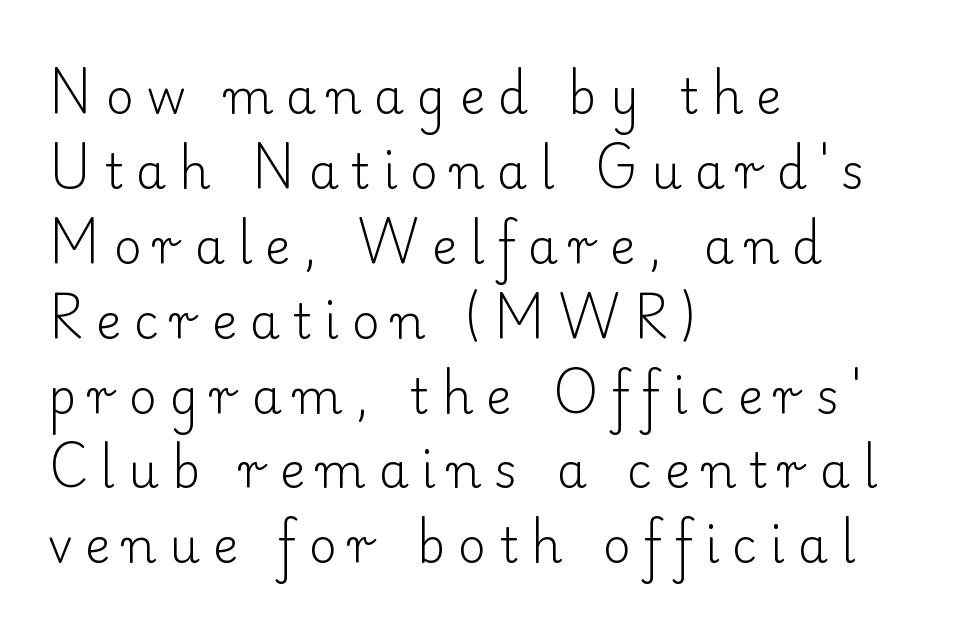
The image shows 48 px light type, upright; set left-aligned, normal line spacing (1.56x), unusually wide letter spacing (+0.27 em), not underlined; low stroke contrast and a small x-height.
